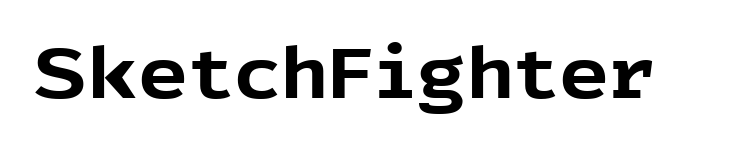
The image shows 70 px bold sans-serif type, upright; set normal letter spacing, not underlined; a medium x-height.
